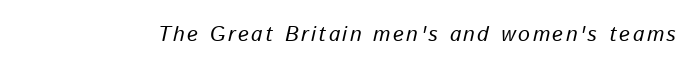
Ink coverage per letter is moderate at most. No word sits above an underline. Emphasis-style slanted type is in use.
